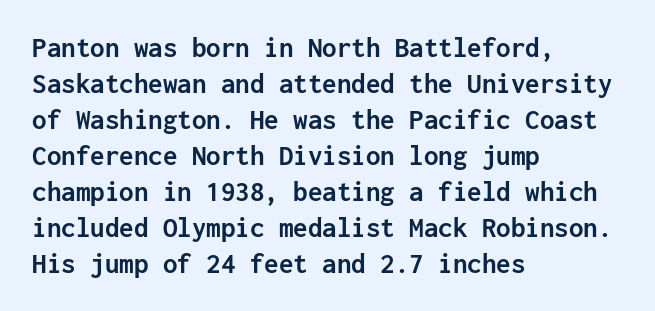
Serif or sans? Sans — the stroke terminals are bare. Tracking here is standard; glyphs follow each other at the usual distance. Every stem runs plumb, perpendicular to the baseline. On the weight axis this lands at bold, roughly 700. The rendering uses typewriter-style spacing with identical character cells.
